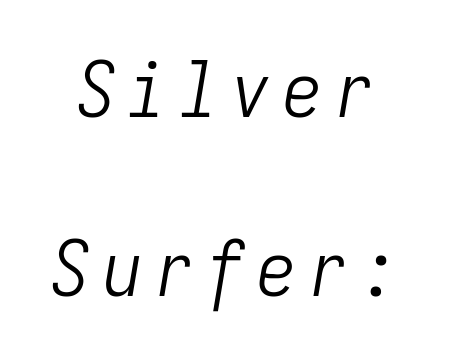
Q: Is the text bold? A: No.
Q: Is the text italic (slanted)? A: Yes, it leans right by about 9 degrees.
Q: Is the text underlined? A: No.
Q: Is the spacing between lines tight, normal or loose? A: Loose.
Q: Width (condensed, normal, or wide)? A: Condensed.
Q: Stroke contrast? A: Low.
Q: x-height? A: Medium.
Q: Monospaced? A: Yes.
